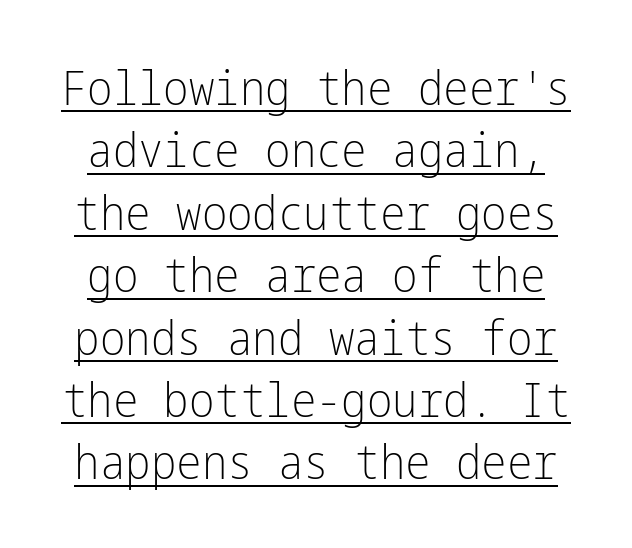
Q: Is the text bold? A: No.
Q: Is the text italic (slanted)? A: No, it is upright.
Q: Is the typeface a serif or a sans-serif typeface? A: Sans-serif.
Q: Is the text underlined? A: Yes.
Q: Is the spacing between letters normal or unusually wide? A: Normal.
Q: Is the spacing between lines tight, normal or loose? A: Normal.
Q: Width (condensed, normal, or wide)? A: Condensed.
Q: Stroke contrast? A: Low.
Q: x-height? A: Medium.
